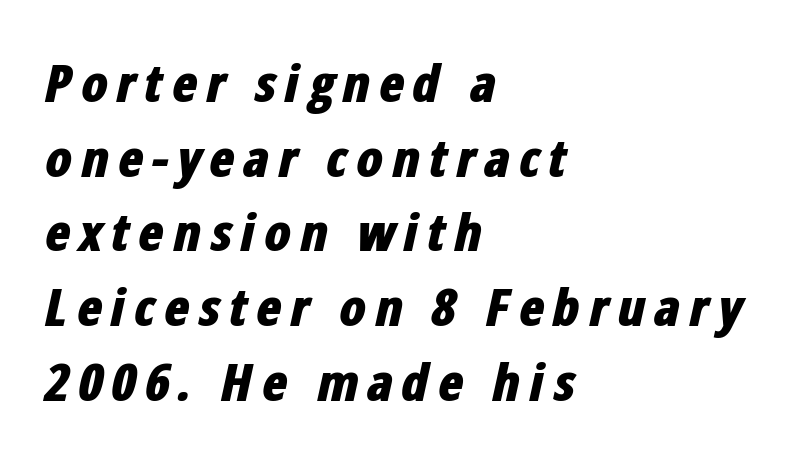
The image shows 53 px bold, condensed type, italic (leaning right); set left-aligned, normal line spacing (1.41x), not underlined; low stroke contrast and a medium x-height.
